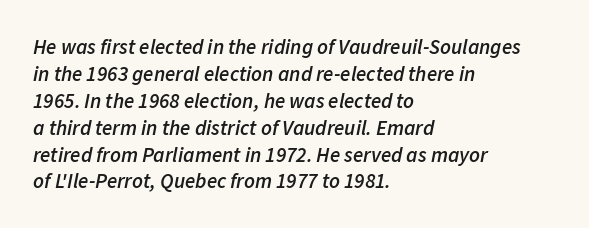
{"italic": "yes", "lean": "right", "slant_degrees": 11, "bold": "semi", "underline": "no", "align": "left", "line_spacing": "normal", "line_spacing_ratio": 1.28, "letter_spacing": "normal", "letter_spacing_em": 0.0, "glyph_px": 21}
